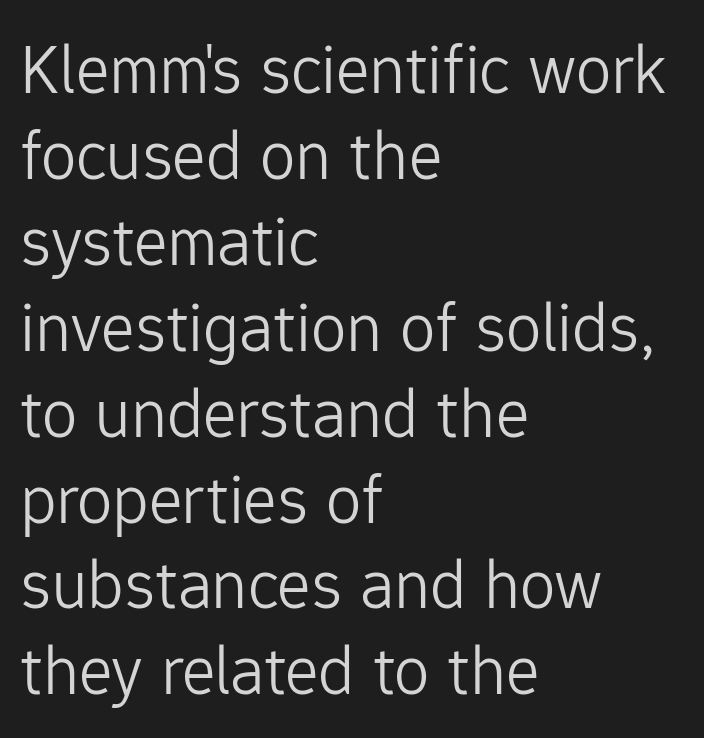
{"serif": "no", "italic": "no", "bold": "no", "weight": "light", "width": "normal", "stroke_contrast": "low", "x_height": "medium", "monospaced": "no", "underline": "no", "align": "left", "line_spacing_ratio": 1.21, "letter_spacing": "normal", "letter_spacing_em": 0.0, "glyph_px": 71}
